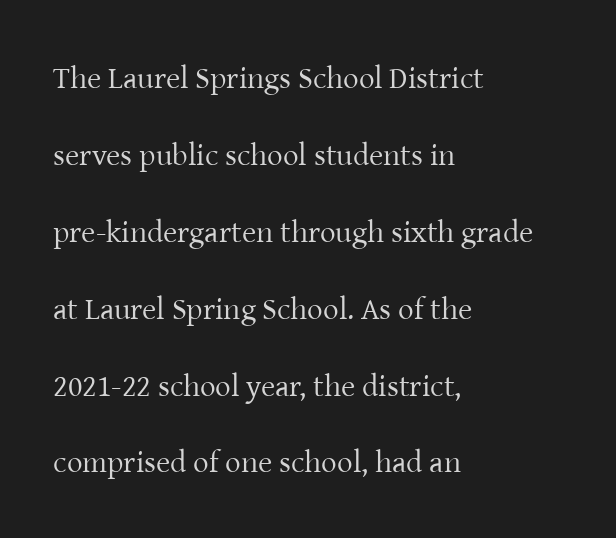
Q: Is the text bold? A: No.
Q: Is the text italic (slanted)? A: No, it is upright.
Q: Is the typeface a serif or a sans-serif typeface? A: Serif.
Q: Is the text underlined? A: No.
Q: How is the paragraph aligned? A: Left-aligned.
Q: Is the spacing between letters normal or unusually wide? A: Normal.
Q: Is the spacing between lines tight, normal or loose? A: Loose.
Q: Width (condensed, normal, or wide)? A: Normal.
Q: Stroke contrast? A: Low.
Q: x-height? A: Medium.
Q: Monospaced? A: No.
